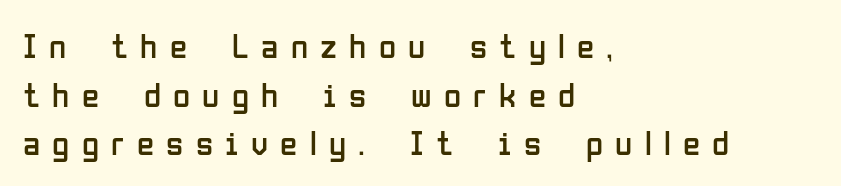
{"serif": "no", "italic": "no", "bold": "no", "weight": "regular", "width": "condensed", "stroke_contrast": "low", "x_height": "medium", "monospaced": "no", "underline": "no", "align": "left", "line_spacing": "normal", "line_spacing_ratio": 1.39, "letter_spacing": "wide", "letter_spacing_em": 0.35, "glyph_px": 35}
